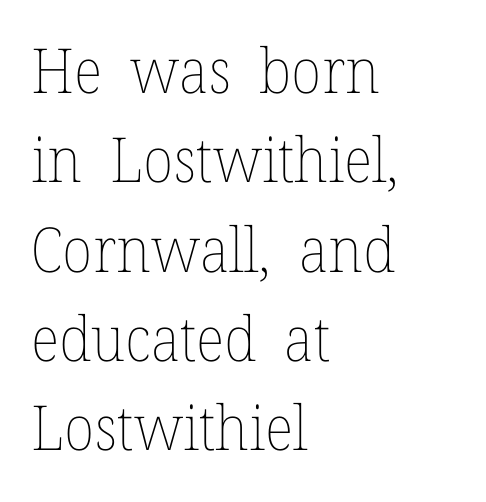
{"italic": "no", "bold": "no", "weight": "thin", "width": "normal", "stroke_contrast": "low", "x_height": "medium", "monospaced": "no", "underline": "no", "align": "left", "line_spacing": "normal", "line_spacing_ratio": 1.44, "letter_spacing": "normal", "letter_spacing_em": 0.0, "glyph_px": 62}
